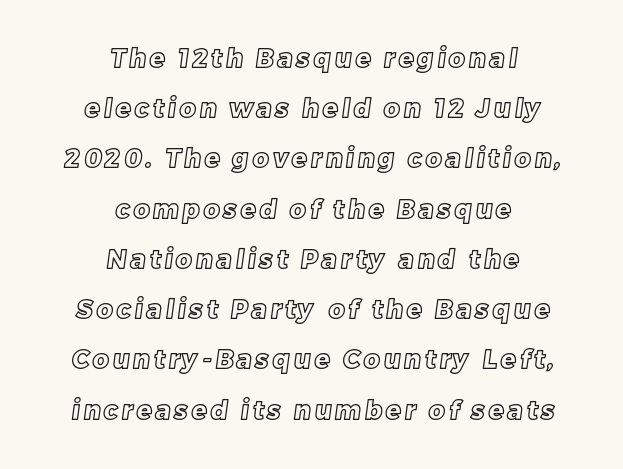
In terms of leading, this rendering errs on the spacious side. The rag falls on both sides of this text block equally. Words float on clear page, feet unadorned.
